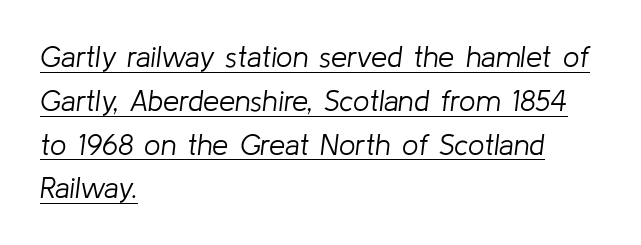
The text carries the slant typical of an italic or oblique font. The weight would be labelled regular, book, light, or lighter still. The typesetter has applied underlining to the passage shown. Is this a fixed-width face? No — the glyphs have proportional, varying widths.
